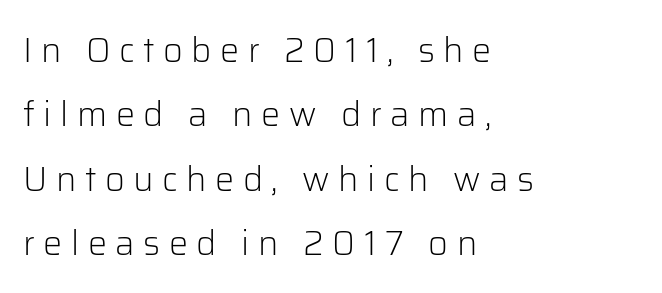
{"serif": "no", "italic": "no", "bold": "no", "weight": "light", "width": "normal", "stroke_contrast": "low", "x_height": "medium", "monospaced": "no", "underline": "no", "align": "left", "line_spacing_ratio": 1.89, "letter_spacing": "wide", "letter_spacing_em": 0.25, "glyph_px": 34}
